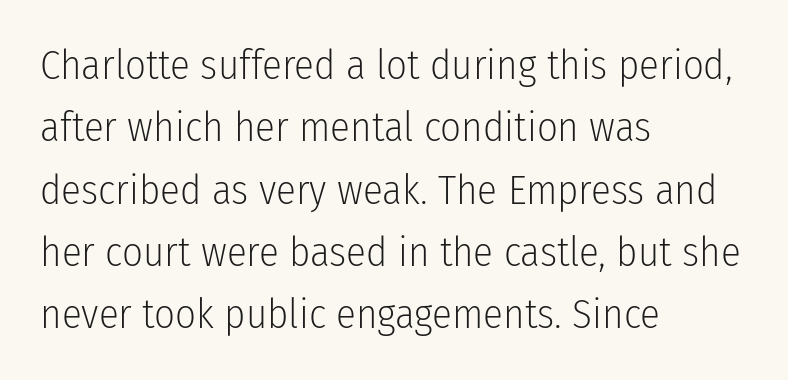
Typeset ragged right — the left edge is the straight one. Counters stay open thanks to moderate or lighter strokes. Observe the ordinary spacing: letters are neighbours, not strangers. The axis of the letterforms is exactly vertical.
